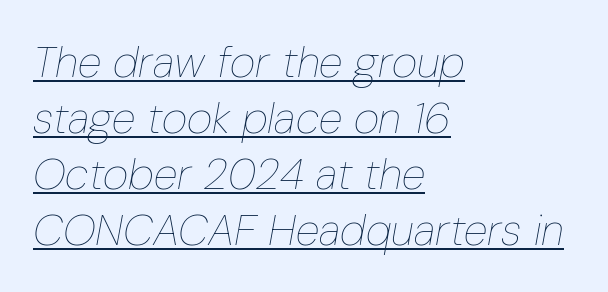
These lines are rendered in a variable-pitch font. Vertically, the passage feels balanced, rows spaced as you'd expect. A typesetter would call this zero additional tracking. Honestly, the underline is the first thing you notice here. Bold? No — there's no thickening of the strokes. All the whitespace from short lines collects on the right.
